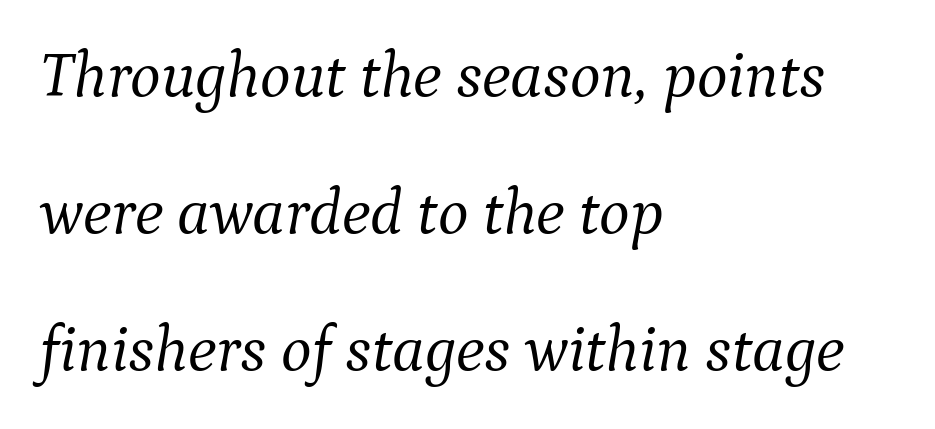
This rendering uses left alignment, leaving the right contour irregular. Compared with typical paragraphs, the rows here are farther apart. I'd call this a serif setting — the letters wear small feet. Between one letter and the next there's only the usual sliver of space. The strip under each line holds only bare page.
